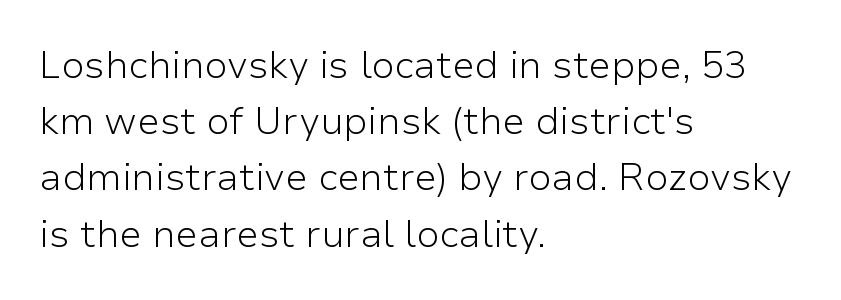
Q: Is the text bold? A: No.
Q: Is the text italic (slanted)? A: No, it is upright.
Q: Is the typeface a serif or a sans-serif typeface? A: Sans-serif.
Q: Is the text underlined? A: No.
Q: How is the paragraph aligned? A: Left-aligned.
Q: Is the spacing between letters normal or unusually wide? A: Normal.
Q: Is the spacing between lines tight, normal or loose? A: Normal.
Q: Width (condensed, normal, or wide)? A: Normal.
Q: Stroke contrast? A: Low.
Q: x-height? A: Medium.
Q: Monospaced? A: No.
